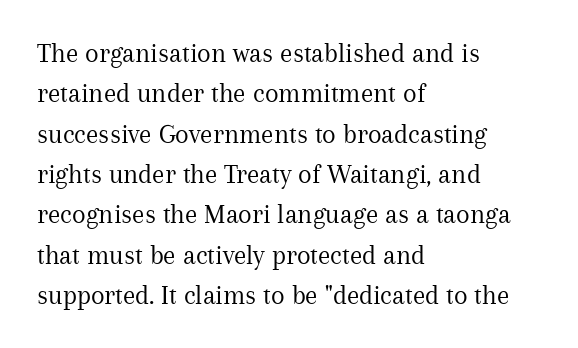
Q: Is the text bold? A: No.
Q: Is the text italic (slanted)? A: No, it is upright.
Q: Is the typeface a serif or a sans-serif typeface? A: Serif.
Q: Is the text underlined? A: No.
Q: How is the paragraph aligned? A: Left-aligned.
Q: Is the spacing between letters normal or unusually wide? A: Normal.
Q: Is the spacing between lines tight, normal or loose? A: Normal.
Q: Width (condensed, normal, or wide)? A: Normal.
Q: Stroke contrast? A: Medium.
Q: x-height? A: Medium.
Q: Monospaced? A: No.
